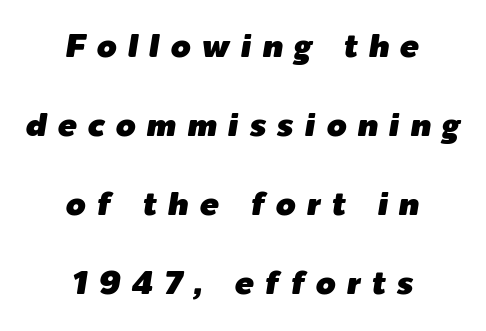
Here the designer chose a conventional face with non-uniform glyph widths. The whitespace from short lines is split evenly between both sides. Leading: increased. Decoration check: the copy has no underline.
